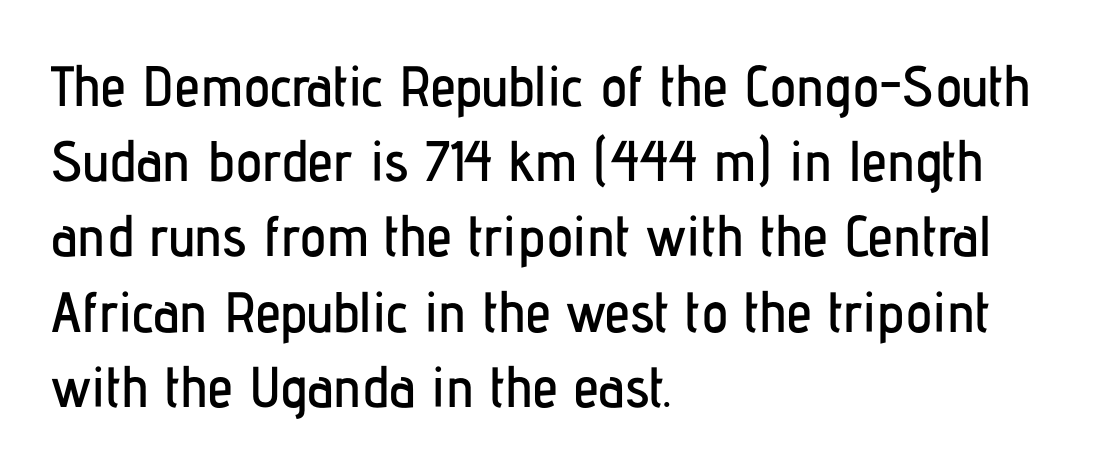
The image shows 57 px condensed sans-serif type, upright; set left-aligned, normal line spacing (1.32x), normal letter spacing, not underlined; low stroke contrast and a medium x-height.
